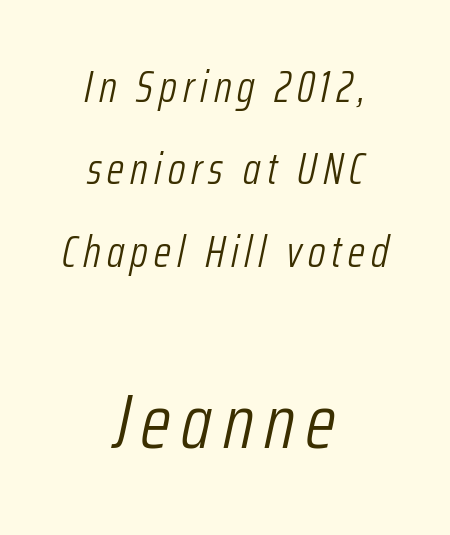
Unbolded letterforms with no extra heft. The typesetter chose a symmetrical, centered arrangement here. The following chunk of copy outweighs the initial chunk in type size. Observe the lean: these are italic letterforms.
